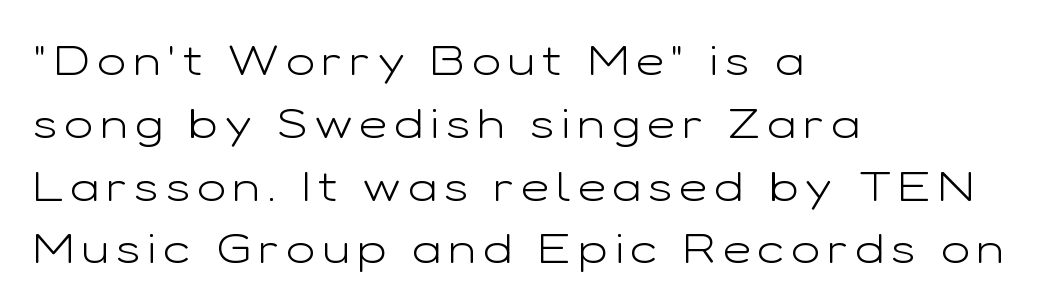
Q: Is the text bold? A: No.
Q: Is the text italic (slanted)? A: No, it is upright.
Q: Is the typeface a serif or a sans-serif typeface? A: Sans-serif.
Q: Is the text underlined? A: No.
Q: How is the paragraph aligned? A: Left-aligned.
Q: Is the spacing between lines tight, normal or loose? A: Normal.
Q: Width (condensed, normal, or wide)? A: Wide.
Q: Stroke contrast? A: Low.
Q: x-height? A: Medium.
Q: Monospaced? A: No.
